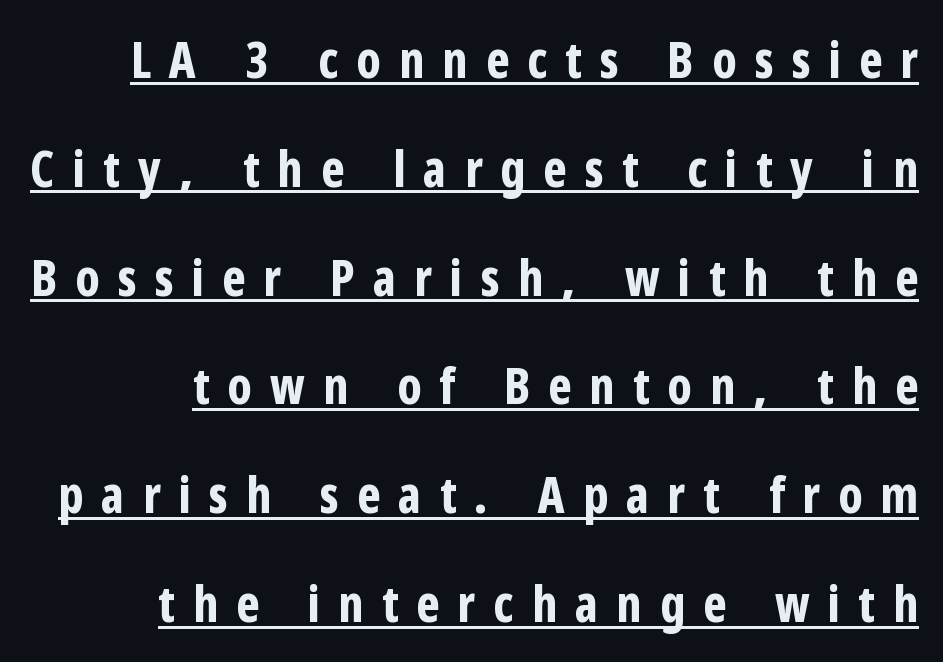
{"serif": "no", "italic": "no", "bold": "yes", "weight": "bold", "width": "condensed", "stroke_contrast": "low", "x_height": "medium", "monospaced": "no", "underline": "yes", "line_spacing": "loose", "line_spacing_ratio": 2.22, "letter_spacing": "wide", "letter_spacing_em": 0.37, "glyph_px": 49}
